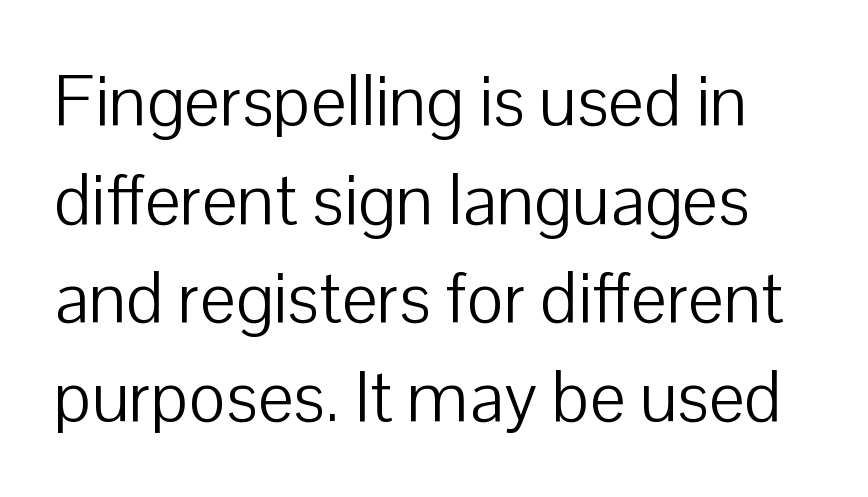
{"serif": "no", "italic": "no", "bold": "no", "weight": "light", "width": "normal", "stroke_contrast": "low", "x_height": "medium", "monospaced": "no", "underline": "no", "line_spacing": "normal", "line_spacing_ratio": 1.39, "letter_spacing": "normal", "letter_spacing_em": 0.0, "glyph_px": 71}
